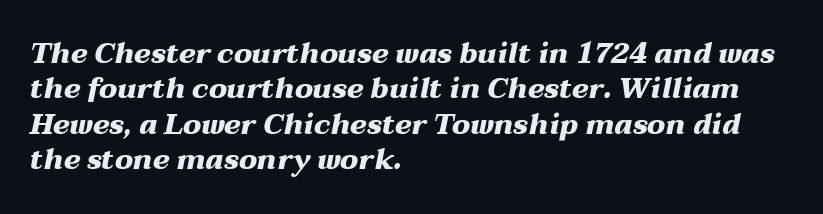
Q: Is the text bold? A: Yes.
Q: Is the text italic (slanted)? A: Yes, it leans right by about 12 degrees.
Q: Is the text underlined? A: No.
Q: How is the paragraph aligned? A: Left-aligned.
Q: Is the spacing between letters normal or unusually wide? A: Normal.
Q: Is the spacing between lines tight, normal or loose? A: Normal.
Q: Width (condensed, normal, or wide)? A: Wide.
Q: Stroke contrast? A: Medium.
Q: x-height? A: Medium.
Q: Monospaced? A: No.
